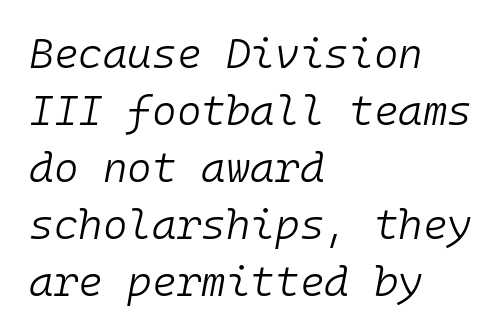
Q: Is the text bold? A: No.
Q: Is the text italic (slanted)? A: Yes, it leans right by about 10 degrees.
Q: Is the text underlined? A: No.
Q: How is the paragraph aligned? A: Left-aligned.
Q: Is the spacing between letters normal or unusually wide? A: Normal.
Q: Is the spacing between lines tight, normal or loose? A: Normal.
Q: Width (condensed, normal, or wide)? A: Normal.
Q: Stroke contrast? A: Low.
Q: x-height? A: Medium.
Q: Monospaced? A: Yes.
